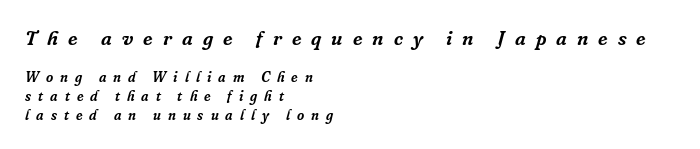
Q: Is the text italic (slanted)? A: Yes, it leans right by about 16 degrees.
Q: Is the text underlined? A: No.
Q: How is the paragraph aligned? A: Left-aligned.
Q: Is the spacing between letters normal or unusually wide? A: Unusually wide.
Q: Is the spacing between lines tight, normal or loose? A: Normal.
Q: Which block of text is set in a larger size, the first (top) or the second (bottom)? A: The first (top) one.
